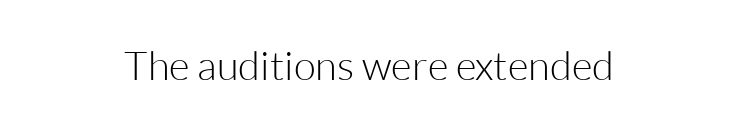
The image shows 40 px light sans-serif type, upright; set normal letter spacing, not underlined; low stroke contrast and a medium x-height.
